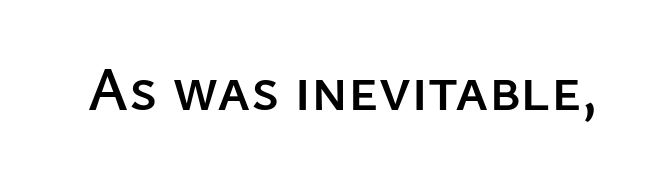
The rendering keeps characters at their native spacing. Style check: upright. The passage shown is typed in a proportional face where columns would drift. The text was rendered using a sans face with plain stroke endings.
